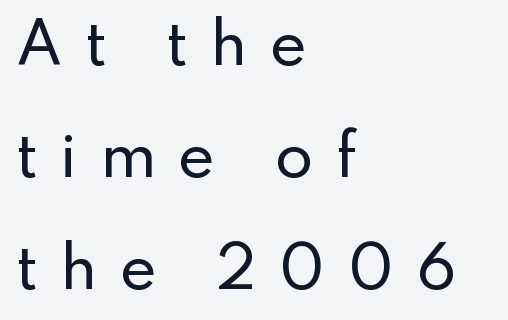
{"serif": "no", "italic": "no", "width": "normal", "stroke_contrast": "low", "x_height": "small", "monospaced": "no", "underline": "no", "align": "left", "line_spacing": "loose", "line_spacing_ratio": 2.0, "letter_spacing": "wide", "letter_spacing_em": 0.4, "glyph_px": 56}
